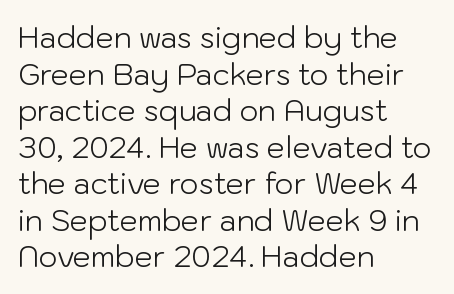
Q: Is the text bold? A: No.
Q: Is the text italic (slanted)? A: No, it is upright.
Q: Is the typeface a serif or a sans-serif typeface? A: Sans-serif.
Q: Is the text underlined? A: No.
Q: How is the paragraph aligned? A: Left-aligned.
Q: Is the spacing between letters normal or unusually wide? A: Normal.
Q: Is the spacing between lines tight, normal or loose? A: Normal.
Q: Width (condensed, normal, or wide)? A: Normal.
Q: Stroke contrast? A: Low.
Q: x-height? A: Medium.
Q: Monospaced? A: No.
